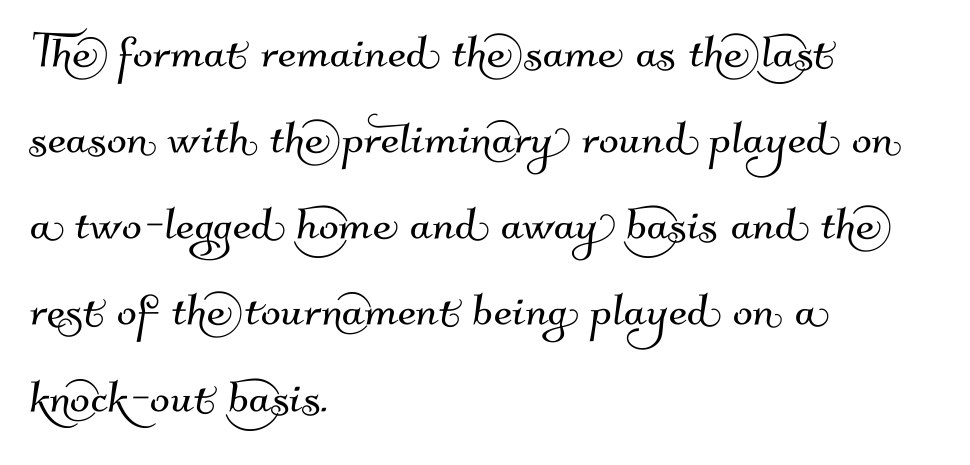
{"serif": "no", "width": "normal", "stroke_contrast": "medium", "x_height": "small", "monospaced": "no", "underline": "no", "align": "left", "line_spacing": "normal", "line_spacing_ratio": 1.46, "letter_spacing": "normal", "letter_spacing_em": 0.0, "glyph_px": 59}
